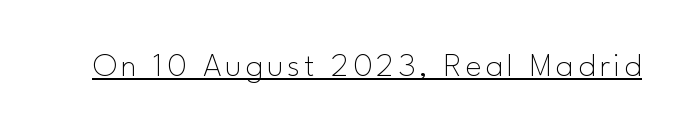
Q: Is the text bold? A: No.
Q: Is the text italic (slanted)? A: No, it is upright.
Q: Is the typeface a serif or a sans-serif typeface? A: Sans-serif.
Q: Is the text underlined? A: Yes.
Q: Width (condensed, normal, or wide)? A: Normal.
Q: Stroke contrast? A: Low.
Q: x-height? A: Small.
Q: Monospaced? A: No.
